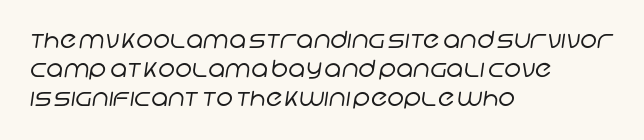
Lines of text with bare space underneath. Stems and bowls with no extra thickness — not bold. The rendering keeps characters at their native spacing. In terms of leading, this rendering sits right in the middle.
